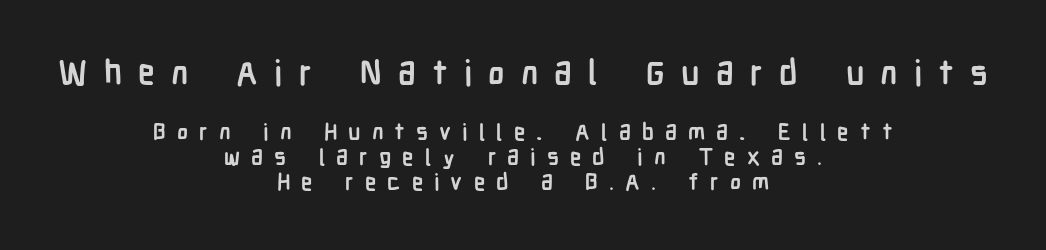
Grotesque or geometric, the face here clearly has no serifs. The lettering holds an erect, upright posture throughout. No word sits above an underline. Here the first block reads like a headline and the second like body copy. Looks like regular typesetting: each glyph gets only the width it needs. Notice how thick the strokes are: this is what a full bold looks like.
